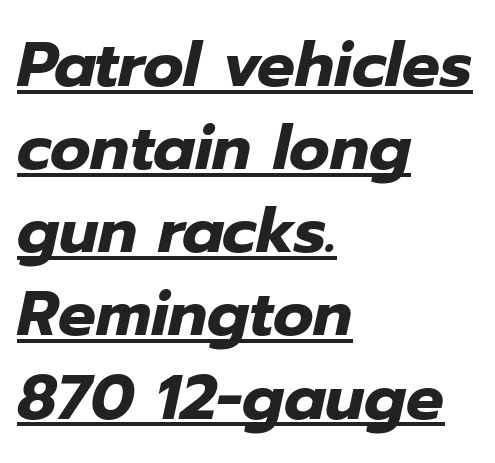
The image shows 63 px heavy type, italic (leaning right); set left-aligned, normal line spacing (1.32x), normal letter spacing, underlined; low stroke contrast and a medium x-height.
